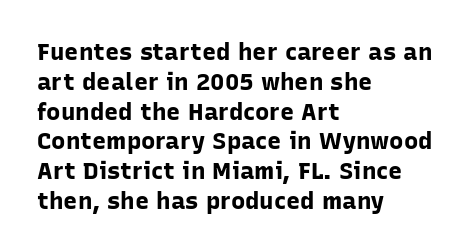
The image shows 24 px bold type, upright; set left-aligned, line spacing 1.24x, normal letter spacing, not underlined.
